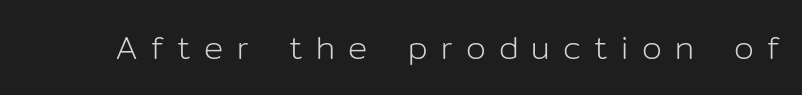
The image shows 32 px light sans-serif type, upright; set unusually wide letter spacing (+0.41 em), not underlined; low stroke contrast and a medium x-height.
